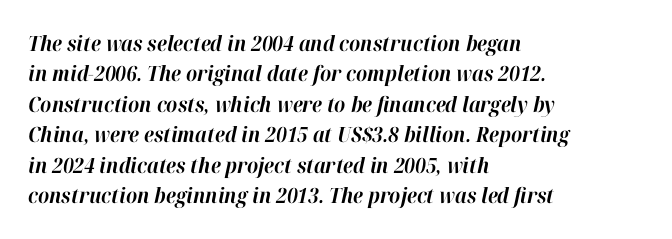
{"italic": "yes", "lean": "right", "slant_degrees": 12, "bold": "yes", "underline": "no", "align": "left", "line_spacing": "normal", "line_spacing_ratio": 1.45, "letter_spacing": "normal", "letter_spacing_em": 0.0, "glyph_px": 21}
